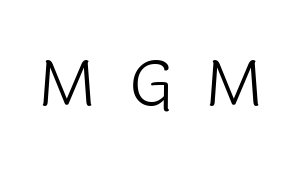
Clear beneath every line of the passage. Substantial extra tracking has been applied to these lines. Think standard paragraph weight, or any step lighter than that. To sum up the face: it is a sans, with no serifs. Is this a fixed-width face? No — the glyphs have proportional, varying widths.
